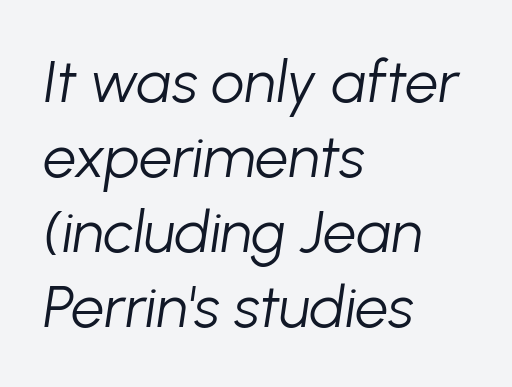
Alignment: flush left. This sample keeps an unexceptional amount of space between lines. The glyphs look as if they've been sheared to an angle. Is this a heavy cut? Hardly; it is regular or lighter. Is the letter spacing exaggerated? No — it looks like the ordinary default.
